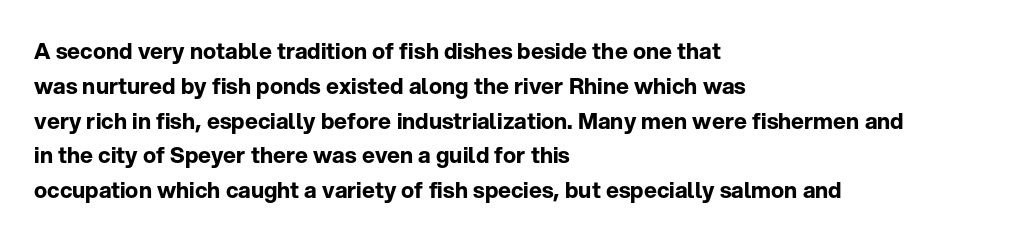
Q: Is the text bold? A: Yes.
Q: Is the text italic (slanted)? A: No, it is upright.
Q: Is the text underlined? A: No.
Q: How is the paragraph aligned? A: Left-aligned.
Q: Is the spacing between letters normal or unusually wide? A: Normal.
Q: Is the spacing between lines tight, normal or loose? A: Normal.
